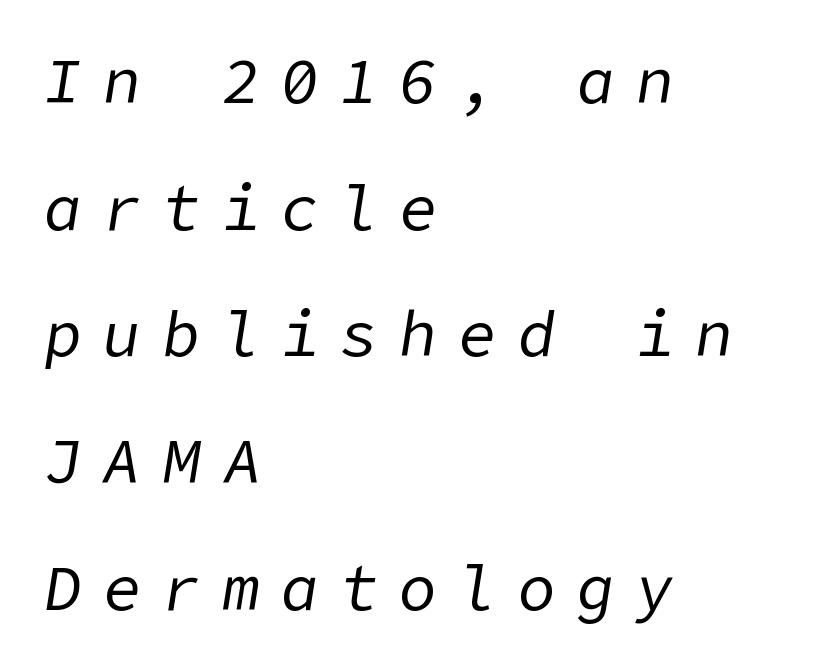
{"italic": "yes", "lean": "right", "slant_degrees": 9, "bold": "no", "weight": "regular", "width": "normal", "stroke_contrast": "low", "x_height": "medium", "underline": "no", "align": "left", "line_spacing": "loose", "line_spacing_ratio": 2.01, "letter_spacing": "wide", "letter_spacing_em": 0.34, "glyph_px": 63}
